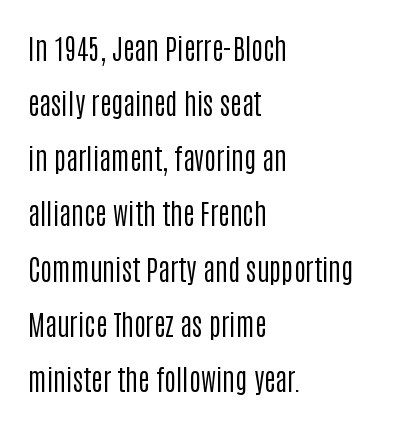
The setting favours the left margin, as ordinary paragraphs usually do. The baseline area is clear. These lines keep a tight, regular rhythm from letter to letter. The passage shown is typeset with a sans-serif family.
